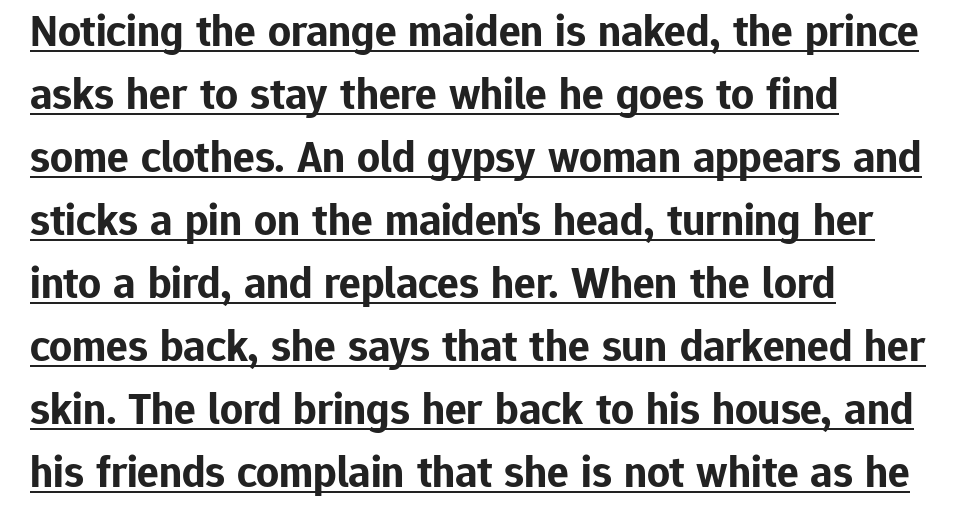
The image shows 45 px bold sans-serif type, upright; set left-aligned, normal line spacing (1.4x), normal letter spacing, underlined; low stroke contrast and a medium x-height.
